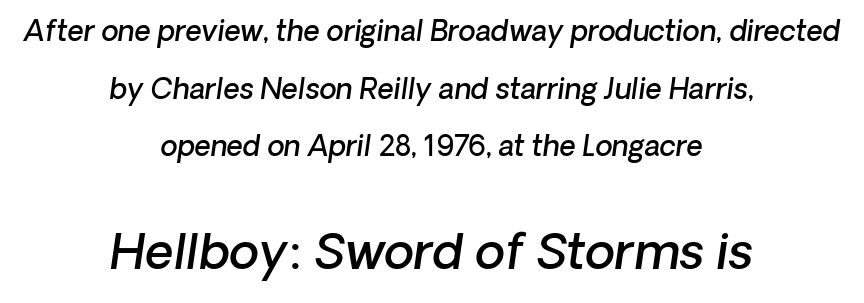
Q: Is the text bold? A: Semi-bold.
Q: Is the typeface a serif or a sans-serif typeface? A: Sans-serif.
Q: Is the text underlined? A: No.
Q: How is the paragraph aligned? A: Centered.
Q: Is the spacing between letters normal or unusually wide? A: Normal.
Q: Is the spacing between lines tight, normal or loose? A: Loose.
Q: Which block of text is set in a larger size, the first (top) or the second (bottom)? A: The second (bottom) one.
Q: Width (condensed, normal, or wide)? A: Normal.
Q: Stroke contrast? A: Low.
Q: x-height? A: Medium.
Q: Monospaced? A: No.
